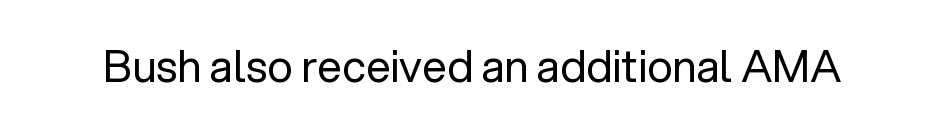
The image shows 44 px regular-weight sans-serif type, upright; set normal letter spacing, not underlined; low stroke contrast and a medium x-height.
